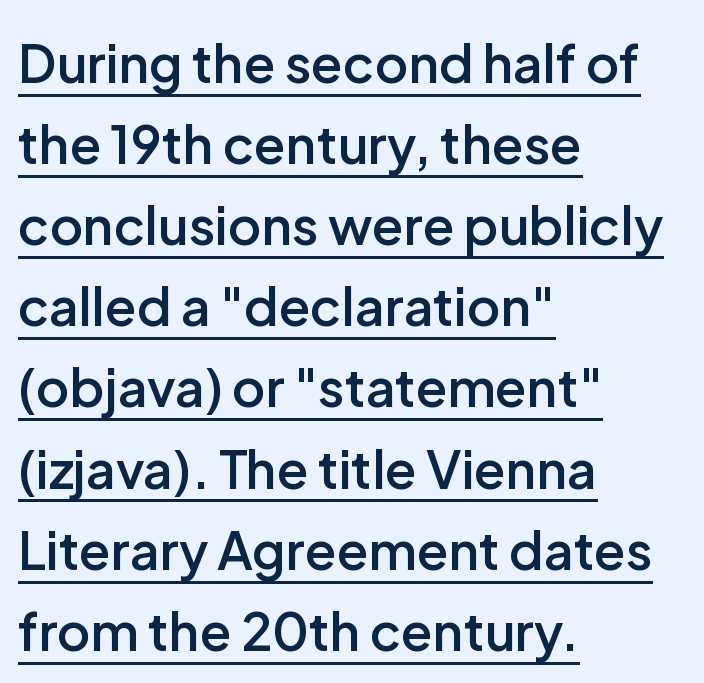
The type sits square on the baseline with zero lean. Moderately thickened strokes mark this as semibold type. Type style note: lacks serifs. A classic flush-left, rag-right setting is used for this passage.
